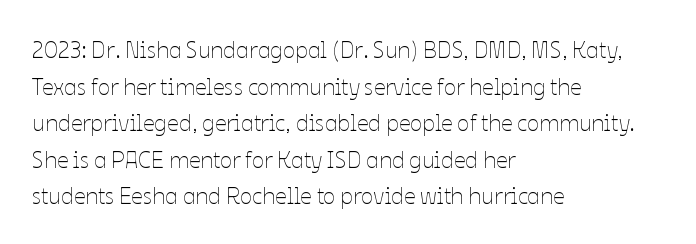
The image shows 23 px text type, upright; set left-aligned, normal line spacing (1.59x), normal letter spacing, not underlined.
